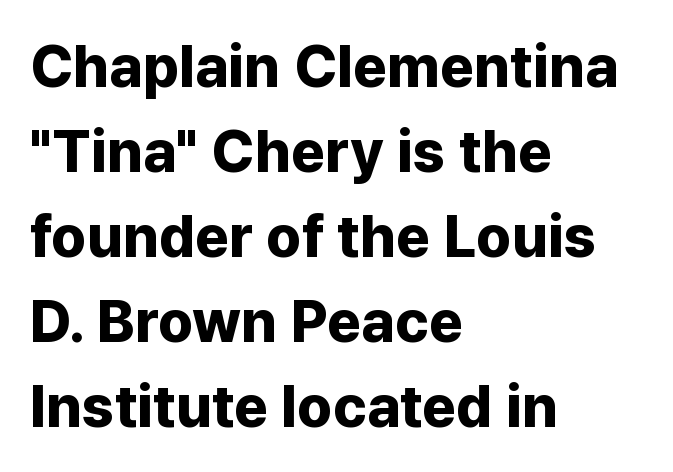
{"serif": "no", "italic": "no", "bold": "yes", "weight": "bold", "width": "normal", "stroke_contrast": "low", "x_height": "medium", "monospaced": "no", "underline": "no", "align": "left", "line_spacing": "normal", "line_spacing_ratio": 1.44, "letter_spacing": "normal", "letter_spacing_em": 0.0, "glyph_px": 59}
